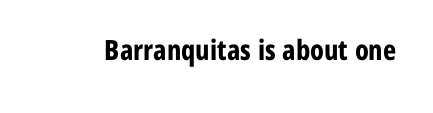
Is this a fixed-width face? No — the glyphs have proportional, varying widths. The face used here has the dense, thick strokes of a bold. The passage shown is not underscored anywhere. Examine the stroke ends and you'll find no serifs.
